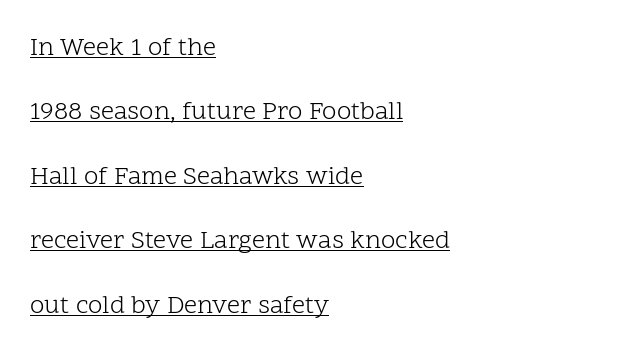
{"italic": "no", "bold": "no", "underline": "yes", "align": "left", "line_spacing": "loose", "line_spacing_ratio": 2.48, "letter_spacing": "normal", "letter_spacing_em": 0.0, "glyph_px": 26}
